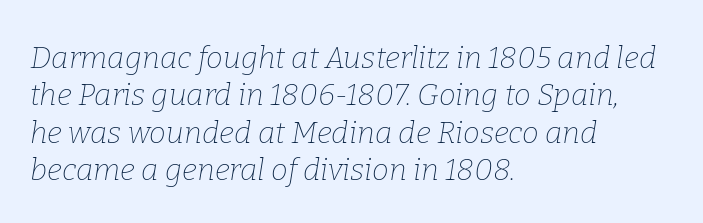
Q: Is the text bold? A: No.
Q: Is the text italic (slanted)? A: Yes, it leans right by about 9 degrees.
Q: Is the typeface a serif or a sans-serif typeface? A: Serif.
Q: Is the text underlined? A: No.
Q: How is the paragraph aligned? A: Left-aligned.
Q: Is the spacing between letters normal or unusually wide? A: Normal.
Q: Is the spacing between lines tight, normal or loose? A: Normal.
Q: Width (condensed, normal, or wide)? A: Normal.
Q: Stroke contrast? A: Low.
Q: x-height? A: Medium.
Q: Monospaced? A: No.
